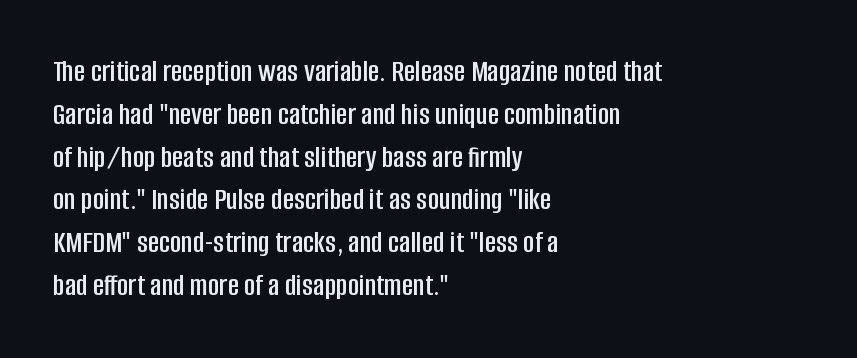
The specimen omits any rule beneath the text block's lines. The characters display no serif detailing; their extremities are plain. The face used here is rendered with its standard letterfit. The letters advance in unequal steps, a hallmark of proportional type.
